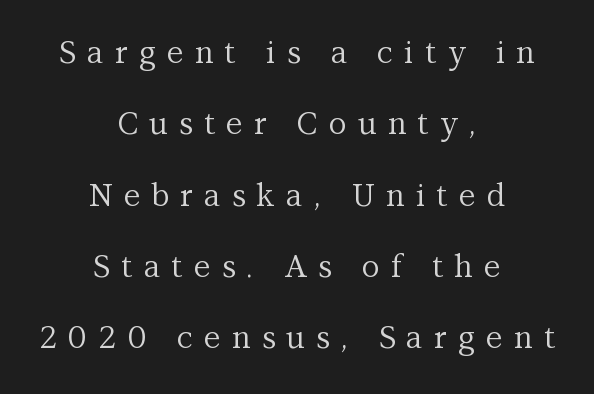
Each row of text sits above clean, open space. You can tell from the footed stems that serif type was used. This reads as an unemphasized weight, regular at the heaviest. The paragraph has two soft edges and a firm central axis. The block of text is sparse from top to bottom, with ample space between rows. The rendering uses natural spacing where letterforms have individual widths.
